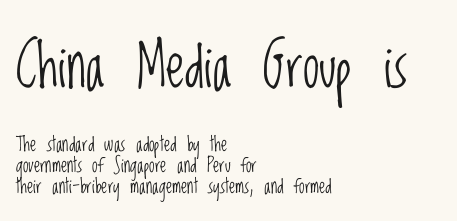
One glance says dense: line gaps are narrower than usual. The passage shown is not underscored anywhere. Character size in the leading block exceeds that of the trailing block. Do the characters align in a grid? No, the font is proportional. No letter is thick-stroked: the sample isn't bold. The type is set solid horizontally, with unmodified tracking.
